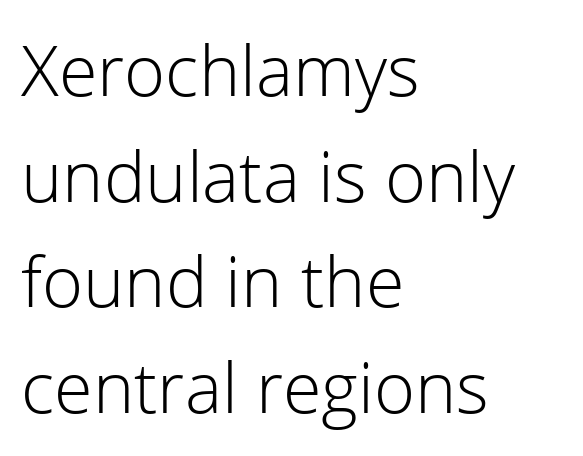
The image shows 70 px light sans-serif type, upright; set left-aligned, normal line spacing (1.51x), normal letter spacing, not underlined; low stroke contrast and a medium x-height.
